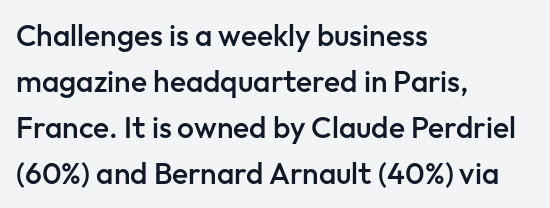
{"serif": "no", "italic": "no", "bold": "semi", "weight": "semibold", "width": "normal", "stroke_contrast": "low", "x_height": "medium", "monospaced": "no", "underline": "no", "align": "left", "line_spacing": "normal", "line_spacing_ratio": 1.53, "letter_spacing": "normal", "letter_spacing_em": 0.0, "glyph_px": 30}
